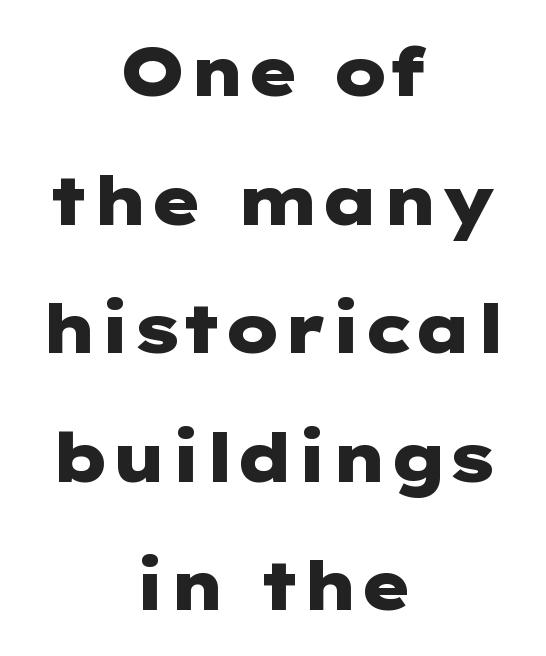
Each letter's strokes conclude bluntly, with no projecting serifs. Tracking here is standard; glyphs follow each other at the usual distance. The typography opts for an upright posture over an oblique one. How heavy is the stroke? Heavy — this is a bold. Has an underline been added? It has not.
